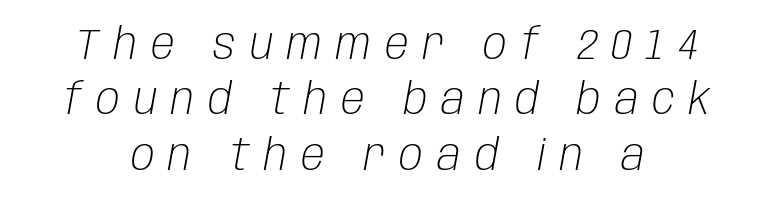
A normal amount of white space separates one row of letters from the next. The horizontal fit of the characters is loose and conspicuously gappy. Do the characters align in a grid? No, the font is proportional. The passage shown is not underscored anywhere. A quiet, ordinary-to-light weight characterises the typeface. Looking at the ascenders, they clearly lean.
